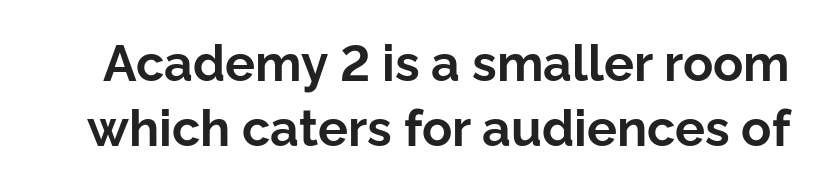
In terms of letterform style, serifs are entirely absent. The line-height multiplier appears to be the usual default. Each letter keeps its own natural width here, so spacing adapts to shape. Type without underlining. Tall strokes in this sample are plumb rather than angled. Summary of weight: heavy, a full bold.
